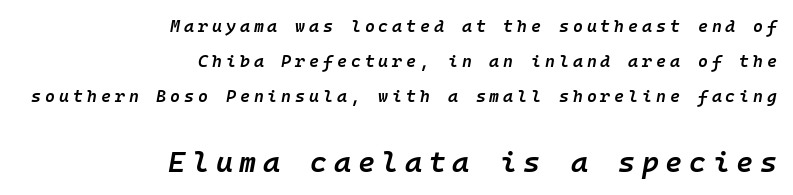
Q: Is the text bold? A: Semi-bold.
Q: Is the text italic (slanted)? A: Yes, it leans right by about 10 degrees.
Q: Is the text underlined? A: No.
Q: How is the paragraph aligned? A: Right-aligned.
Q: Is the spacing between letters normal or unusually wide? A: Unusually wide.
Q: Is the spacing between lines tight, normal or loose? A: Loose.
Q: Which block of text is set in a larger size, the first (top) or the second (bottom)? A: The second (bottom) one.
Q: Width (condensed, normal, or wide)? A: Normal.
Q: Stroke contrast? A: Low.
Q: x-height? A: Medium.
Q: Monospaced? A: Yes.
